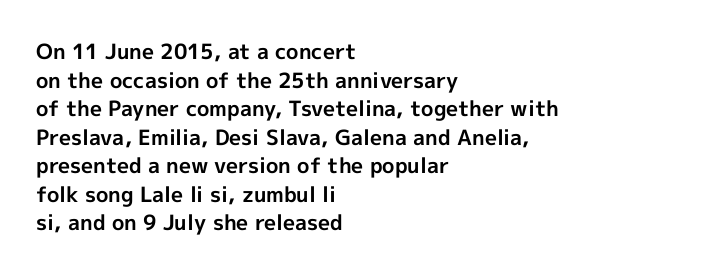
The image shows 21 px bold type, upright; set left-aligned, normal line spacing (1.36x), normal letter spacing, not underlined.
